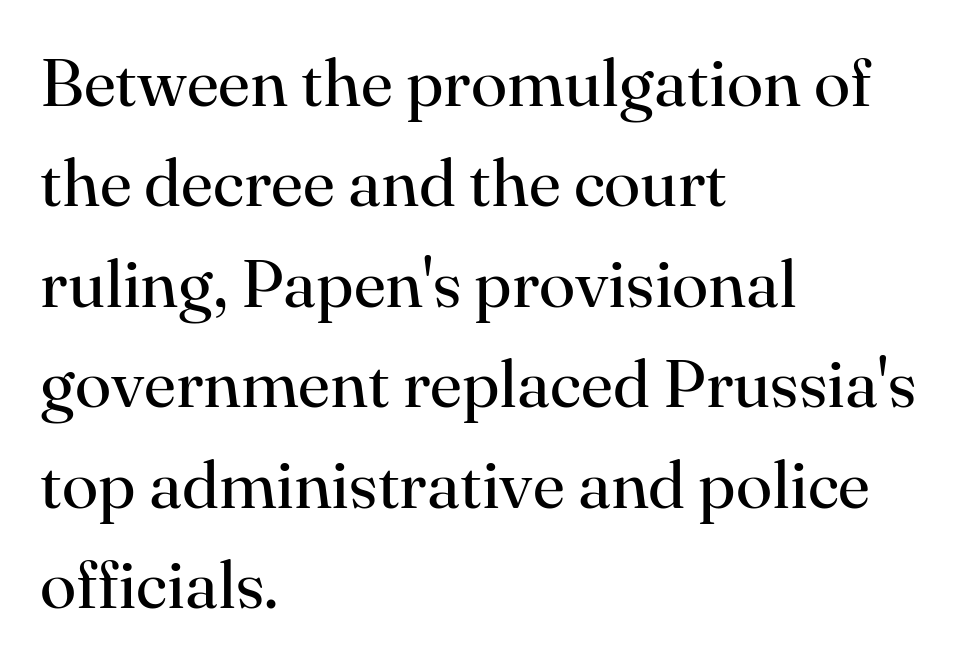
{"serif": "yes", "italic": "no", "bold": "no", "weight": "regular", "width": "normal", "stroke_contrast": "high", "x_height": "small", "monospaced": "no", "underline": "no", "align": "left", "line_spacing": "normal", "line_spacing_ratio": 1.5, "letter_spacing": "normal", "letter_spacing_em": 0.0, "glyph_px": 67}
